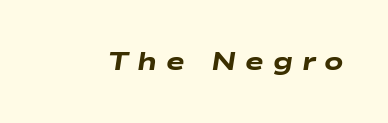
Slanted lettering throughout. Is the letter spacing exaggerated? Yes — the characters are pushed far apart. I'd describe the lettering as bold — thick and assertive. Beneath every word, the page is bare.
